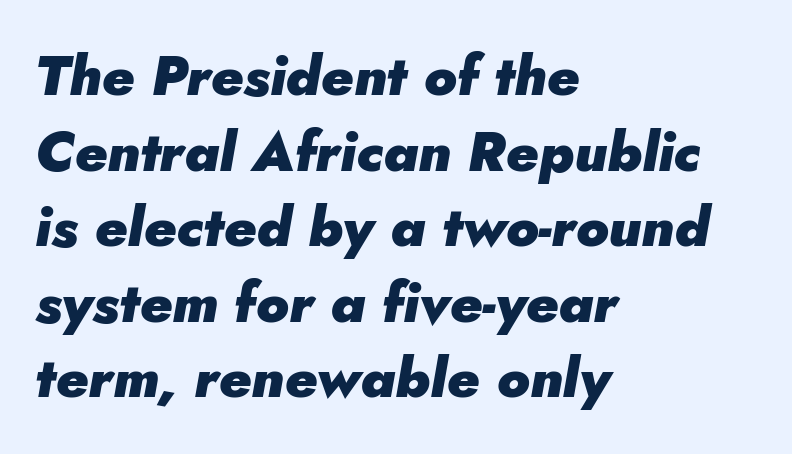
Proportional: the letters do not fall into vertical columns. Set as a true bold cut, around the 700 mark. The passage shown is not underscored anywhere. The rendering uses a moderate line-height, typical for paragraphs. You can tell it's italic because the verticals aren't actually vertical. Observe the ordinary spacing: letters are neighbours, not strangers.
